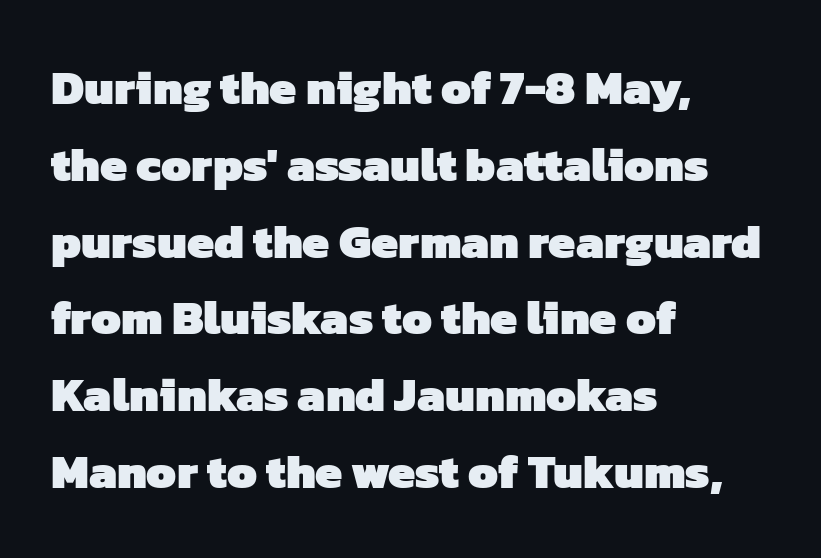
{"serif": "no", "bold": "yes", "weight": "heavy", "width": "normal", "stroke_contrast": "low", "x_height": "medium", "monospaced": "no", "underline": "no", "align": "left", "line_spacing": "normal", "line_spacing_ratio": 1.6, "letter_spacing": "normal", "letter_spacing_em": 0.0, "glyph_px": 48}
